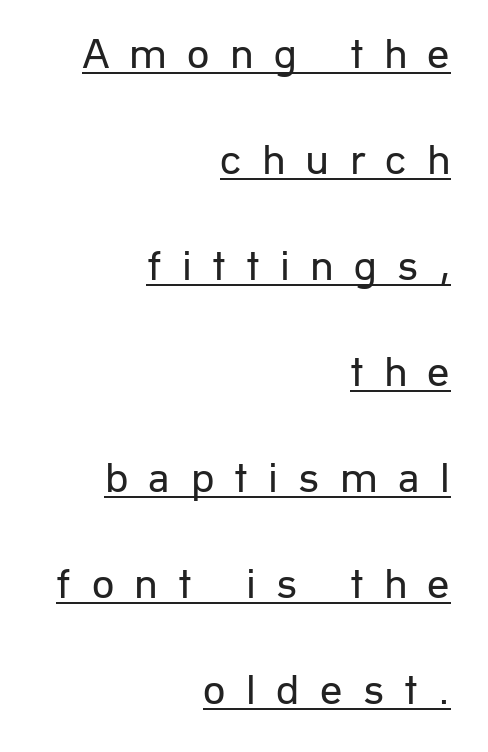
{"serif": "no", "italic": "no", "bold": "no", "weight": "regular", "width": "normal", "stroke_contrast": "low", "x_height": "medium", "monospaced": "no", "underline": "yes", "align": "right", "line_spacing": "loose", "line_spacing_ratio": 2.41, "letter_spacing": "wide", "letter_spacing_em": 0.46, "glyph_px": 44}
